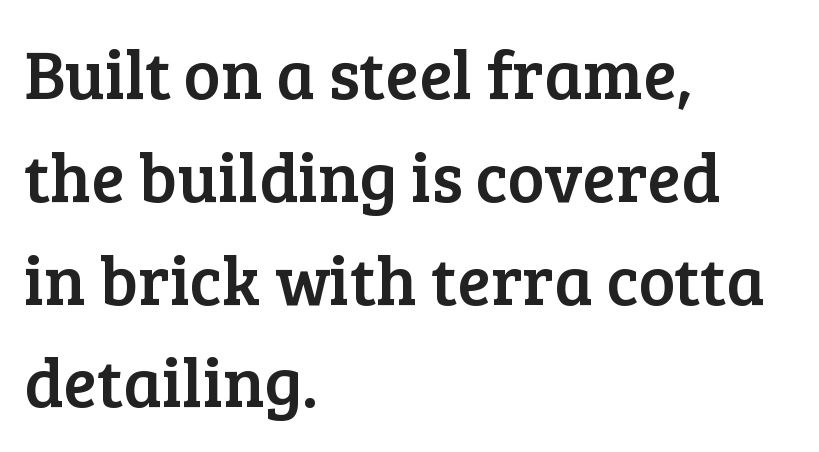
The image shows 69 px serif type, upright; set left-aligned, normal line spacing (1.49x), normal letter spacing, not underlined; low stroke contrast and a medium x-height.
